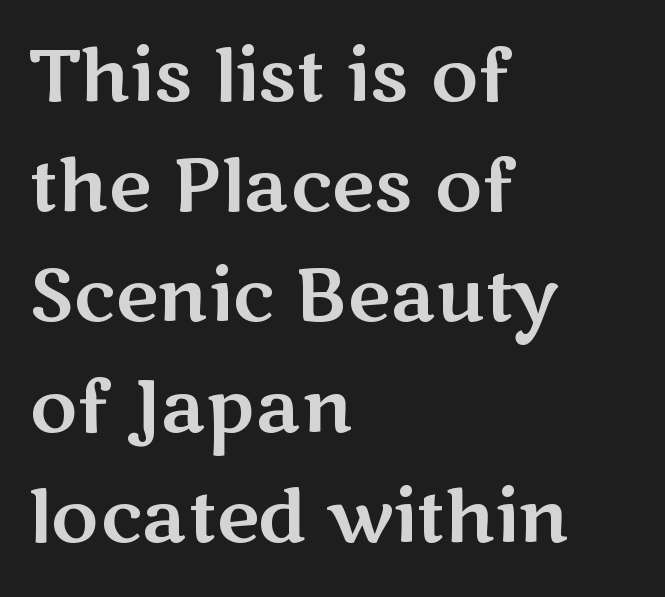
{"serif": "no", "italic": "no", "width": "wide", "stroke_contrast": "medium", "x_height": "medium", "monospaced": "no", "underline": "no", "align": "left", "line_spacing": "normal", "line_spacing_ratio": 1.51, "letter_spacing": "normal", "letter_spacing_em": 0.0, "glyph_px": 73}
